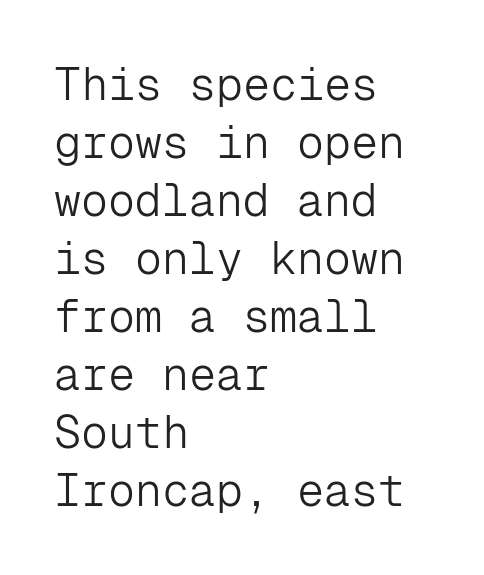
Q: Is the text bold? A: No.
Q: Is the text italic (slanted)? A: No, it is upright.
Q: Is the typeface a serif or a sans-serif typeface? A: Sans-serif.
Q: Is the text underlined? A: No.
Q: How is the paragraph aligned? A: Left-aligned.
Q: Is the spacing between letters normal or unusually wide? A: Normal.
Q: Is the spacing between lines tight, normal or loose? A: Normal.
Q: Width (condensed, normal, or wide)? A: Normal.
Q: Stroke contrast? A: Low.
Q: x-height? A: Medium.
Q: Monospaced? A: Yes.
